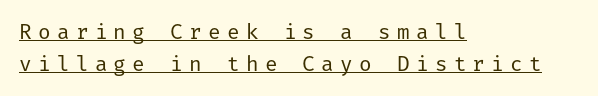
{"italic": "no", "bold": "no", "underline": "yes", "align": "left", "line_spacing": "normal", "line_spacing_ratio": 1.52, "letter_spacing": "wide", "letter_spacing_em": 0.3, "glyph_px": 21}
